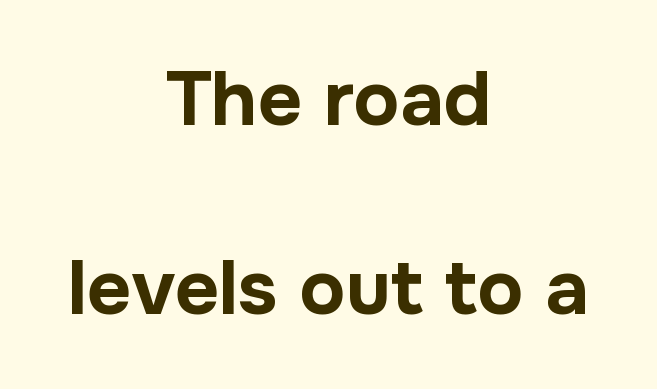
{"serif": "no", "italic": "no", "bold": "yes", "weight": "bold", "width": "normal", "stroke_contrast": "low", "x_height": "medium", "monospaced": "no", "underline": "no", "align": "center", "line_spacing": "loose", "line_spacing_ratio": 2.46, "letter_spacing": "normal", "letter_spacing_em": 0.0, "glyph_px": 77}
